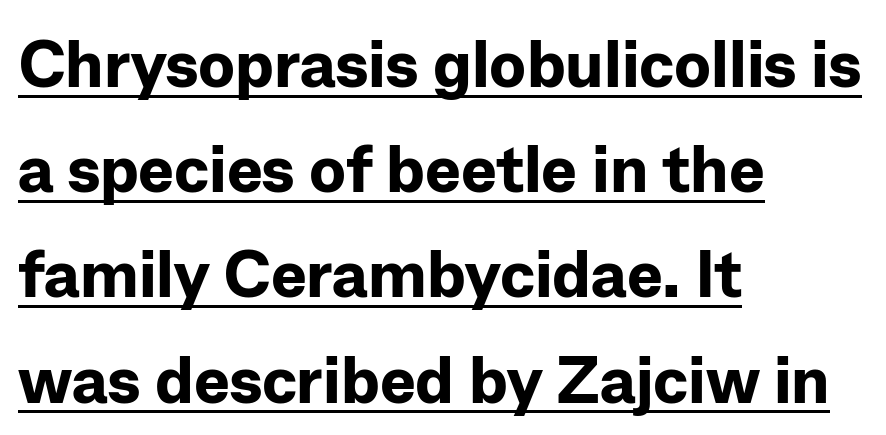
The image shows 67 px bold sans-serif type, upright; set left-aligned, normal line spacing (1.57x), normal letter spacing, underlined; low stroke contrast and a medium x-height.
